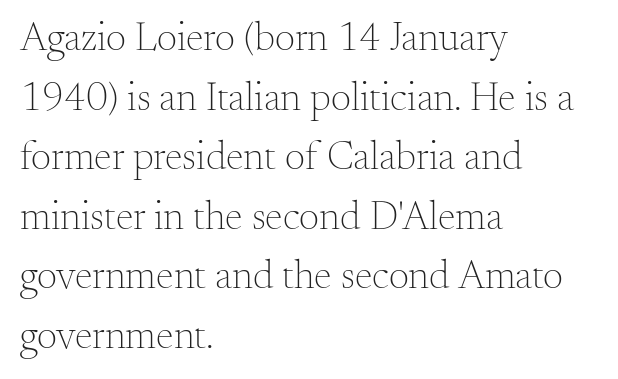
Here the glyphs are tracked normally, forming tight word shapes. Honestly, the row spacing looks completely unremarkable. Is there any slant? The stems are plumb. The zone under the glyphs is completely vacant. Counters stay open thanks to moderate or lighter strokes. The designer went with a serif here, giving each stem small feet.
